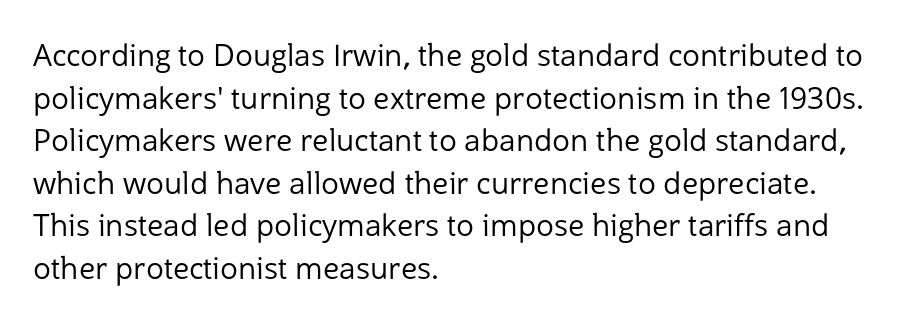
The image shows 30 px regular-weight sans-serif type, upright; set left-aligned, normal line spacing (1.42x), normal letter spacing, not underlined; low stroke contrast and a medium x-height.
